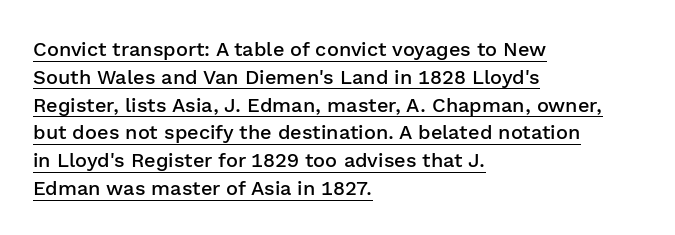
The horizontal fit of the characters is conventional and even. Designer's note — italics off, roman on. This is moderately heavy type, rendered in semibold. The lines are quadded left.
